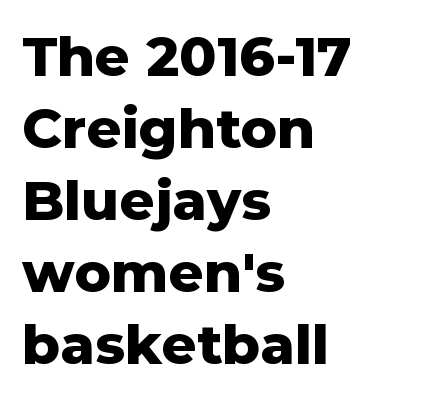
The image shows 55 px heavy sans-serif type, upright; set left-aligned, normal line spacing (1.31x), normal letter spacing, not underlined; low stroke contrast and a medium x-height.
